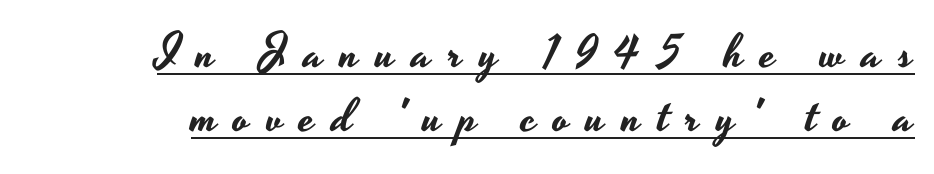
The image shows 47 px wide sans-serif type; set right-aligned, normal line spacing (1.36x), unusually wide letter spacing (+0.36 em), underlined; low stroke contrast and a small x-height.
